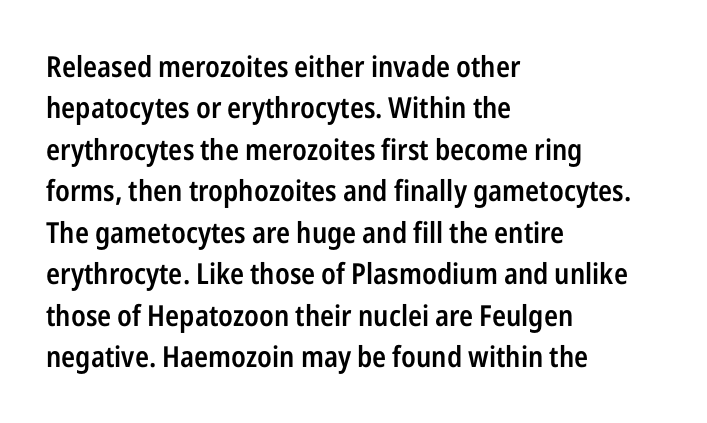
The compositor pushed each line to the left boundary. Notice how the stems are strictly vertical — no italics here. Check under the words: just untouched page. On the weight axis this lands at semibold, roughly 600.
